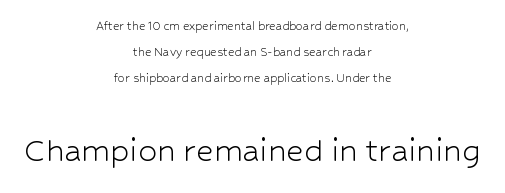
The image shows 38 px light sans-serif type, upright; set centered, line spacing 1.85x, normal letter spacing, not underlined; the second (bottom) block is 2.71x larger; low stroke contrast and a medium x-height.
